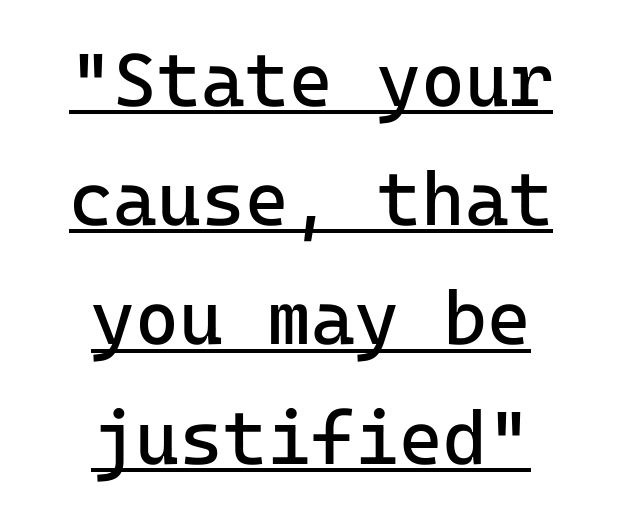
Weight: in the light-to-regular range. The specimen reads as upright at a glance. Here the designer chose a console-style face with uniform glyph widths. Caption: lettering with a line underneath. Is this a sans? Yes — the strokes have no serifs. The letterforms sit shoulder to shoulder at normal distance.
